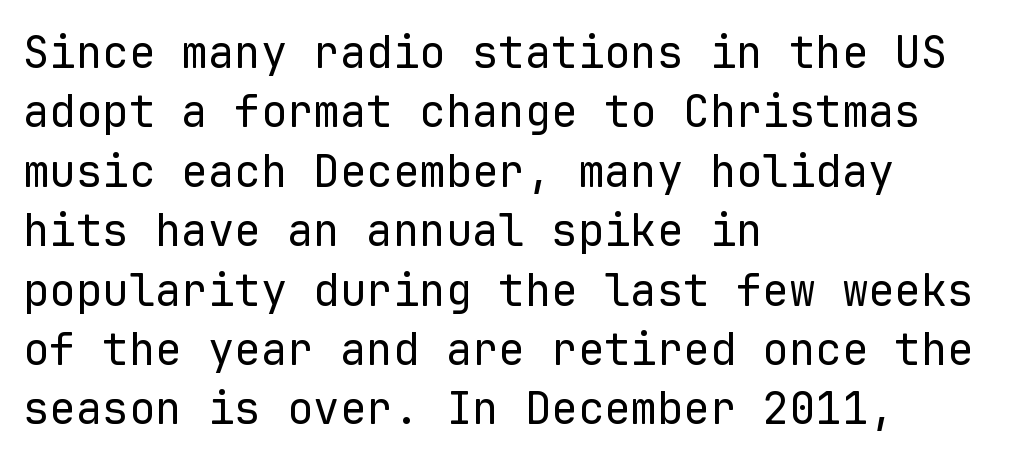
In terms of posture, this sample is upright. These lines are rendered in a fixed-pitch font. Stems here are at most as thick as an everyday book face. Whoever set this chose a conventional vertical rhythm. Type style note: lacks serifs. If you drew a ruler down the left edge, every line would touch it.
